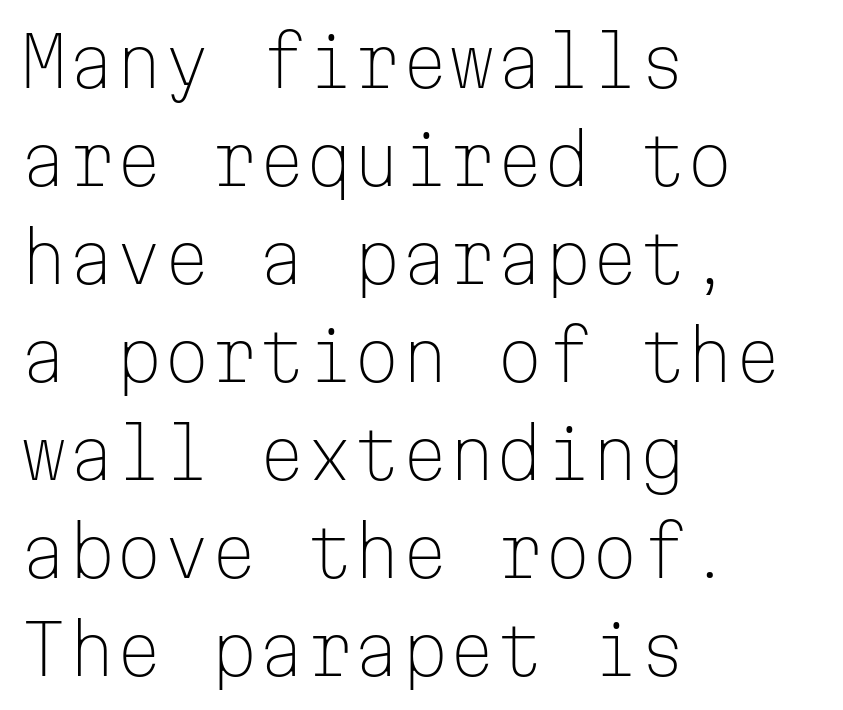
{"serif": "no", "italic": "no", "bold": "no", "weight": "light", "width": "normal", "stroke_contrast": "low", "x_height": "medium", "monospaced": "yes", "underline": "no", "align": "left", "line_spacing": "normal", "line_spacing_ratio": 1.44, "letter_spacing": "normal", "letter_spacing_em": 0.0, "glyph_px": 68}
